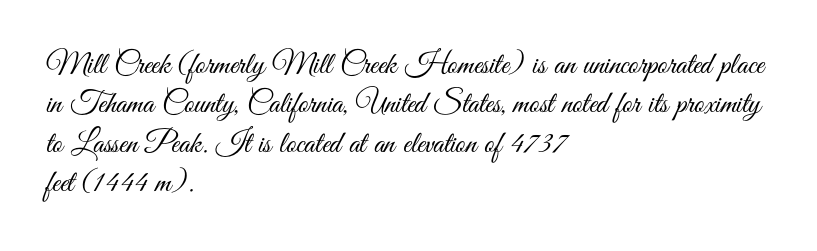
Typeset ragged right — the left edge is the straight one. Looks like regular typesetting: each glyph gets only the width it needs. Letter spacing: default. Counters stay open thanks to moderate or lighter strokes.
